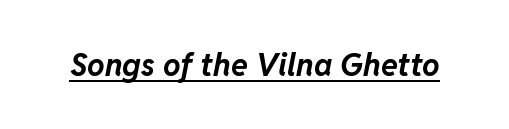
A typesetter would call this proportional, since set widths differ per character. The typography opts for an oblique posture over an upright one. Emphasis by weight is at full strength: bold. Each line of the rendering has a horizontal stroke beneath the glyphs. Nothing unusual about the tracking: characters are spaced as the font intends.
